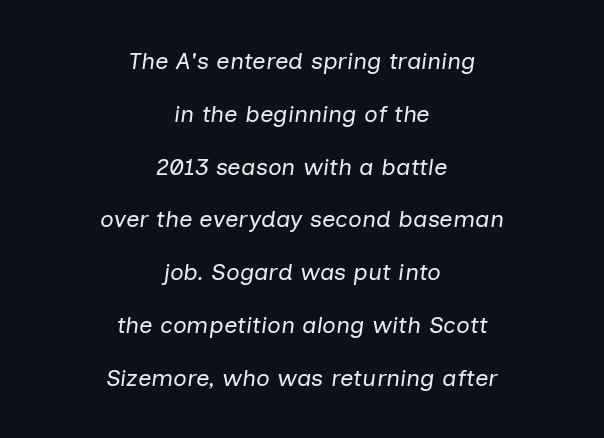
Q: Is the text bold? A: No.
Q: Is the text italic (slanted)? A: Yes, it leans right by about 7 degrees.
Q: Is the text underlined? A: No.
Q: How is the paragraph aligned? A: Centered.
Q: Is the spacing between letters normal or unusually wide? A: Normal.
Q: Is the spacing between lines tight, normal or loose? A: Loose.
